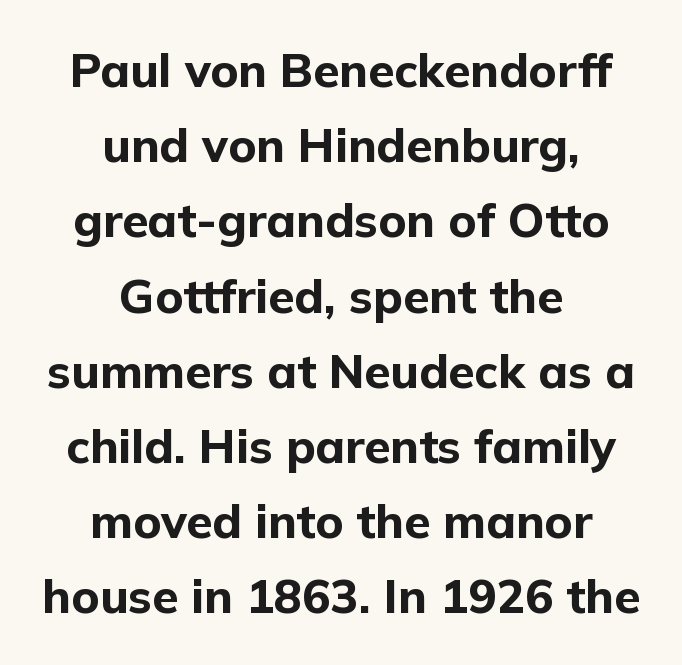
{"serif": "no", "italic": "no", "bold": "yes", "weight": "bold", "width": "normal", "stroke_contrast": "low", "x_height": "medium", "monospaced": "no", "underline": "no", "align": "center", "line_spacing": "normal", "line_spacing_ratio": 1.6, "letter_spacing": "normal", "letter_spacing_em": 0.0, "glyph_px": 47}
